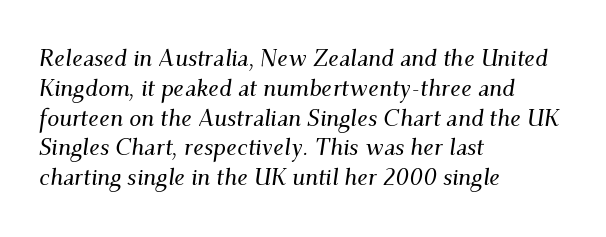
Left-aligned paragraph, ragged on the right. Honestly, there is no underline to notice here at all. Default kerning and tracking; the words read as compact shapes. Quick note: italic.
